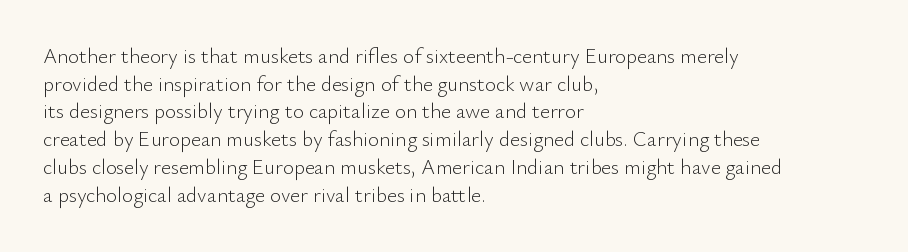
Every stem runs plumb, perpendicular to the baseline. Leftover space on each line is placed entirely after the last word. Check the space under the baseline: it is left empty. This reads as an unemphasized weight, regular at the heaviest. Caption: standard tracking, unaltered.
